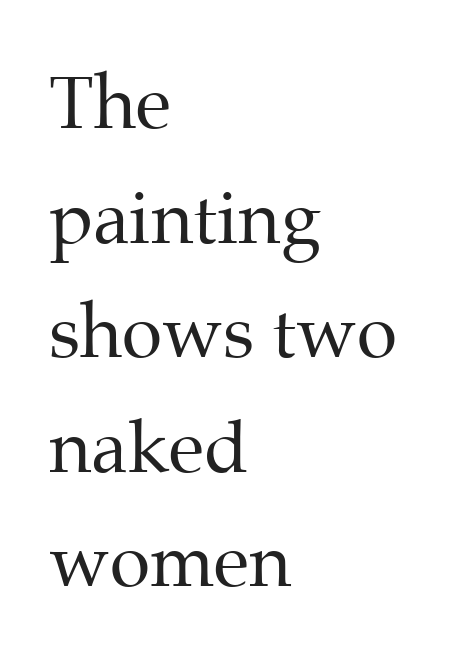
Q: Is the text bold? A: No.
Q: Is the text italic (slanted)? A: No, it is upright.
Q: Is the typeface a serif or a sans-serif typeface? A: Serif.
Q: Is the text underlined? A: No.
Q: How is the paragraph aligned? A: Left-aligned.
Q: Is the spacing between letters normal or unusually wide? A: Normal.
Q: Is the spacing between lines tight, normal or loose? A: Normal.
Q: Width (condensed, normal, or wide)? A: Normal.
Q: Stroke contrast? A: Medium.
Q: x-height? A: Medium.
Q: Monospaced? A: No.
